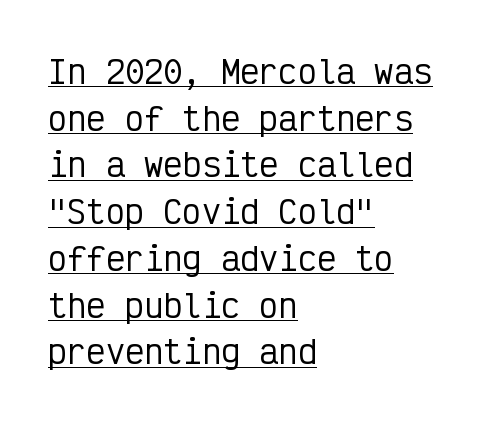
{"serif": "no", "italic": "no", "width": "condensed", "stroke_contrast": "low", "x_height": "medium", "monospaced": "yes", "underline": "yes", "align": "left", "line_spacing": "normal", "line_spacing_ratio": 1.46, "letter_spacing": "normal", "letter_spacing_em": 0.0, "glyph_px": 32}
